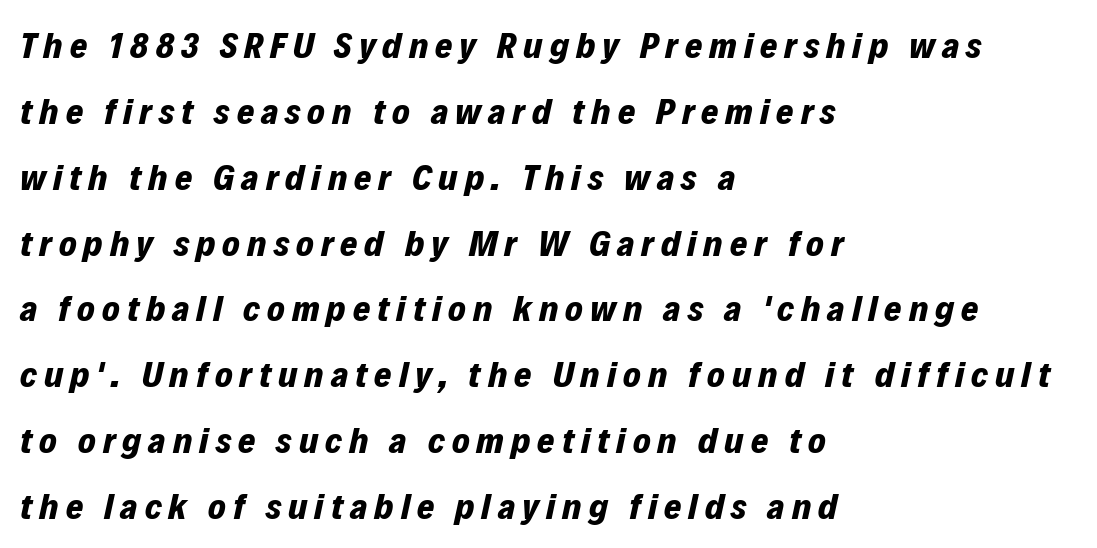
Strokes here are thick enough to call this a true bold. The rendering anchors every line to the left-hand side. Nobody drew a line under any word here. The letters are slanted; this is an italic face. Spacing verdict: proportional, widths tailored to each character.
